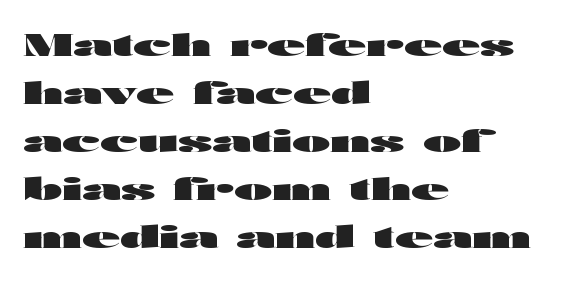
Italic? Not at all — the glyphs are vertical. What kind of face is this? One without serifs — a sans. Anything drawn beneath the words? Only blank space. Heavy-handed strokes throughout: this text is bold. Here the designer chose a conventional face with non-uniform glyph widths. Quick note: interline space is typical.
